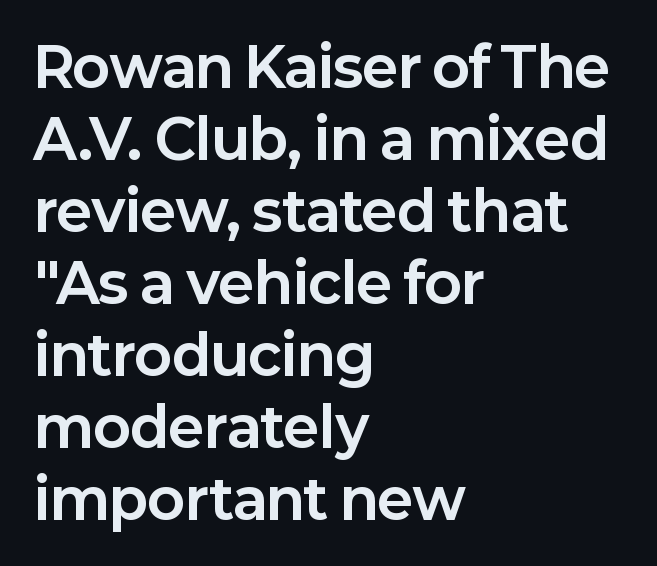
{"serif": "no", "italic": "no", "bold": "yes", "weight": "bold", "width": "normal", "stroke_contrast": "low", "x_height": "medium", "monospaced": "no", "underline": "no", "align": "left", "line_spacing": "normal", "line_spacing_ratio": 1.31, "letter_spacing": "normal", "letter_spacing_em": 0.0, "glyph_px": 55}
